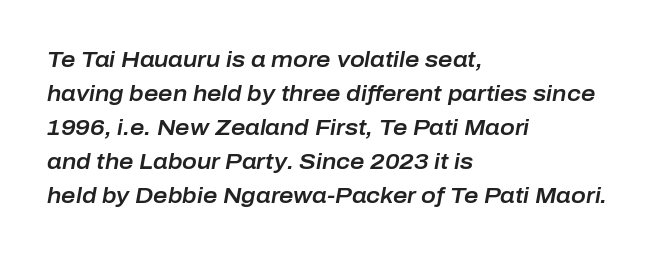
{"italic": "yes", "lean": "right", "slant_degrees": 10, "underline": "no", "align": "left", "line_spacing": "normal", "line_spacing_ratio": 1.54, "letter_spacing": "normal", "letter_spacing_em": 0.0, "glyph_px": 22}
